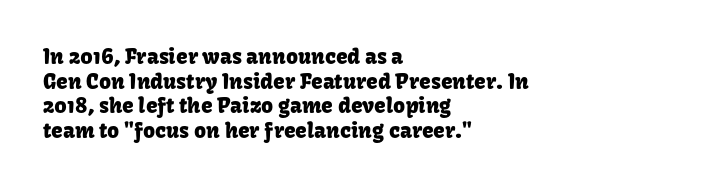
The image shows 21 px text type, upright; set left-aligned, line spacing 1.17x, normal letter spacing, not underlined.
